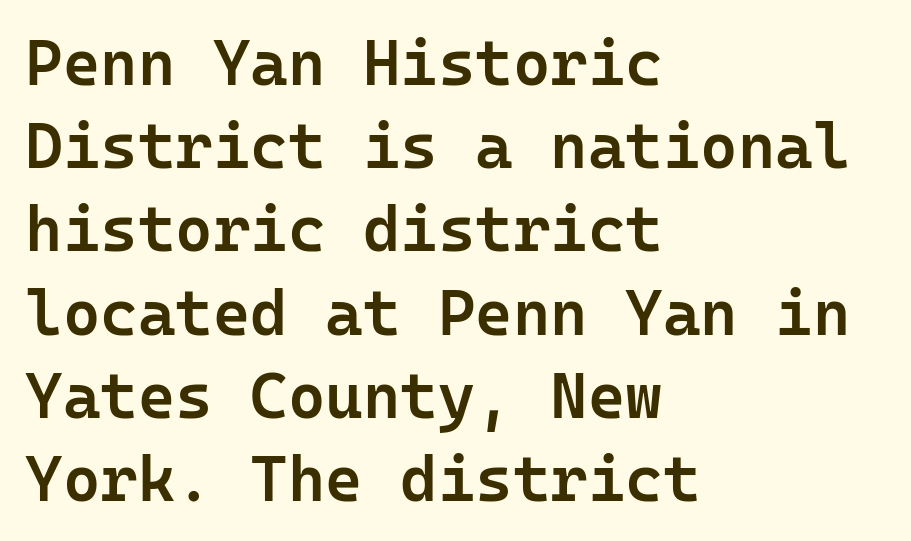
Line spacing here is normal. Which margin do the lines hug? The left one — the right edge is uneven. Type style note: lacks serifs. Summary of weight: moderately heavy, a semibold. Clear beneath every line of the passage.
